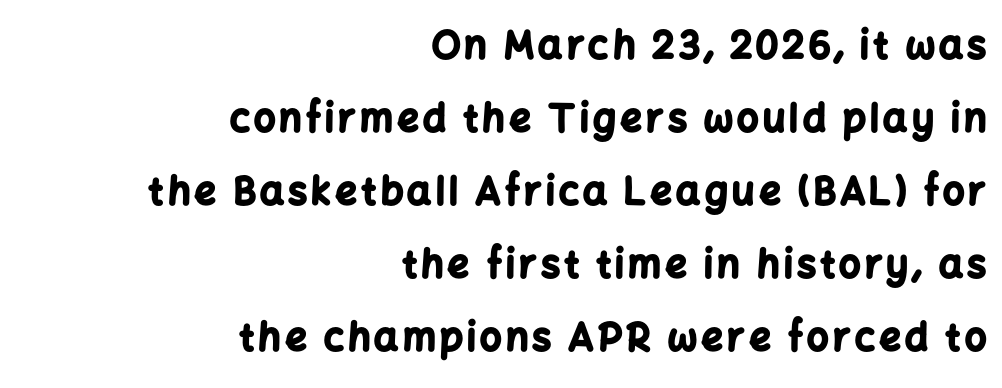
{"serif": "no", "italic": "no", "bold": "yes", "weight": "bold", "width": "normal", "stroke_contrast": "low", "x_height": "medium", "monospaced": "no", "underline": "no", "align": "right", "line_spacing": "loose", "line_spacing_ratio": 1.92, "glyph_px": 38}
